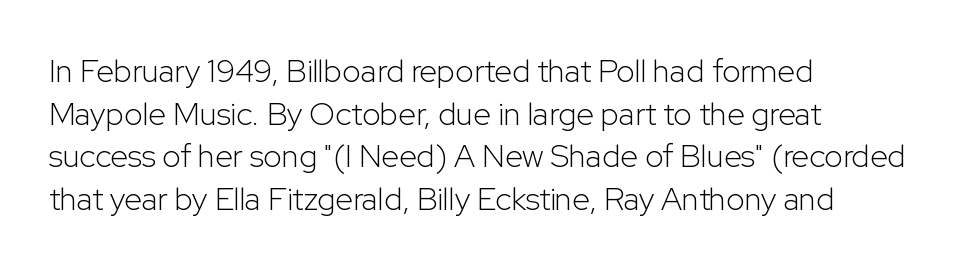
Underlining? Definitely not there. Visually the block forms a straight wall on the left and a jagged coastline on the right. Proportional: the letters do not fall into vertical columns. Horizontal bands of white between lines are of average thickness.
